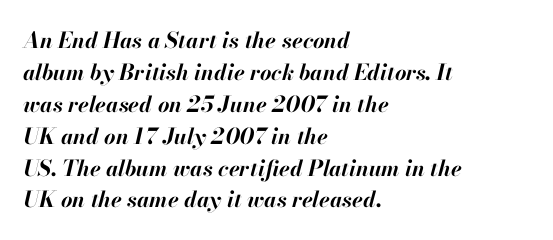
The letterforms sit shoulder to shoulder at normal distance. Vertically, the passage feels balanced, rows spaced as you'd expect. The paragraph has a hard left edge and a soft right edge. Does the lettering tilt? It does — this is italic.
